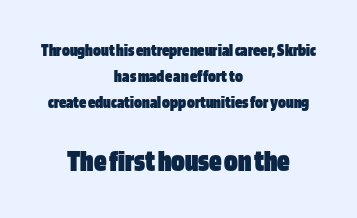
{"serif": "no", "italic": "no", "bold": "yes", "weight": "heavy", "width": "condensed", "stroke_contrast": "low", "x_height": "large", "monospaced": "no", "underline": "no", "align": "center", "line_spacing": "normal", "line_spacing_ratio": 1.45, "letter_spacing": "normal", "letter_spacing_em": 0.0, "larger_block": "second", "size_ratio": 1.72, "glyph_px": 31}
